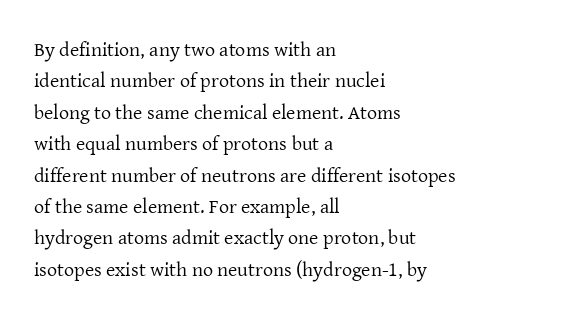
Line spacing here is normal. A typesetter would mark this as roman, not italic. The specimen omits any rule beneath the text block's lines. The rag falls on the right side of this text block. The characters are drawn with everyday or finer stroke widths.
